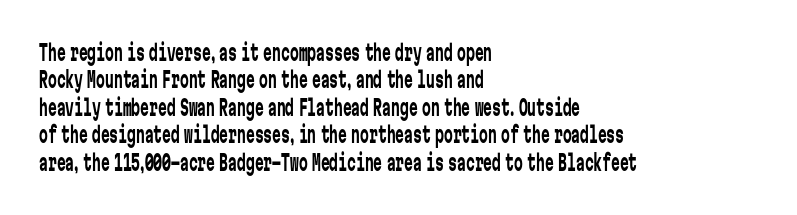
{"italic": "no", "bold": "no", "underline": "no", "align": "left", "line_spacing": "normal", "line_spacing_ratio": 1.25, "letter_spacing": "normal", "letter_spacing_em": 0.0, "glyph_px": 22}
